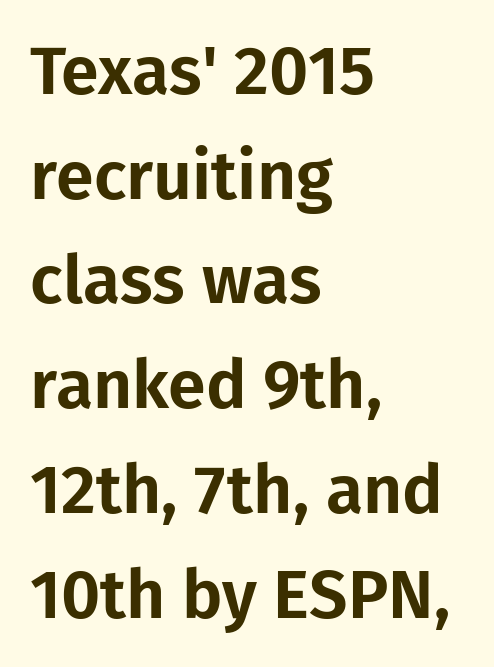
{"serif": "no", "italic": "no", "width": "normal", "stroke_contrast": "low", "x_height": "medium", "monospaced": "no", "underline": "no", "align": "left", "line_spacing": "normal", "line_spacing_ratio": 1.54, "letter_spacing": "normal", "letter_spacing_em": 0.0, "glyph_px": 68}
